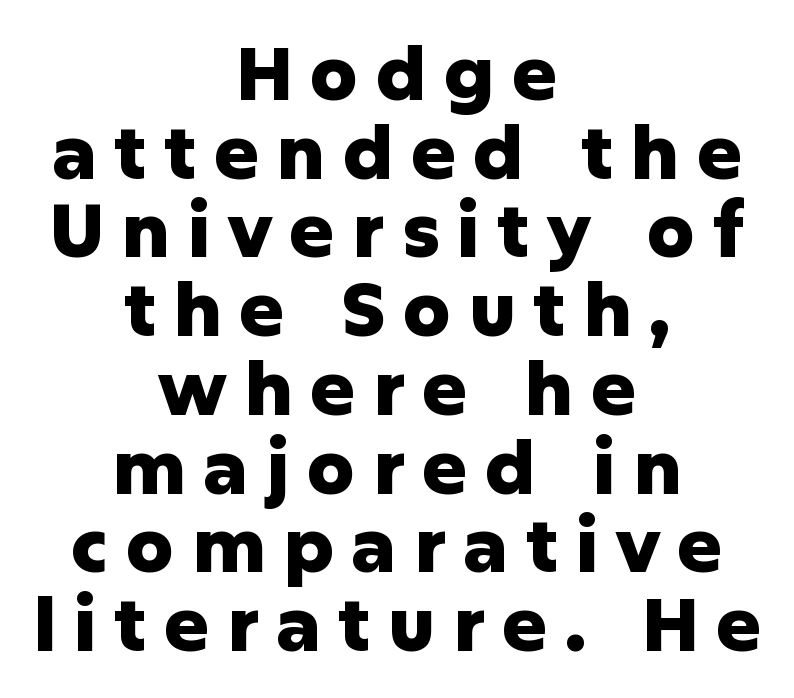
Q: Is the text bold? A: Yes.
Q: Is the text italic (slanted)? A: No, it is upright.
Q: Is the typeface a serif or a sans-serif typeface? A: Sans-serif.
Q: Is the text underlined? A: No.
Q: How is the paragraph aligned? A: Centered.
Q: Is the spacing between letters normal or unusually wide? A: Unusually wide.
Q: Is the spacing between lines tight, normal or loose? A: Tight.
Q: Width (condensed, normal, or wide)? A: Normal.
Q: Stroke contrast? A: Low.
Q: x-height? A: Medium.
Q: Monospaced? A: No.
